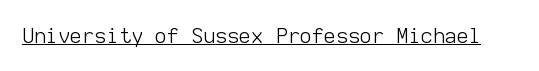
Italic: no, the glyphs are upright roman. You can see a thin bar hugging the bottom of the glyphs. Nothing heavy about these letters — not bold at all. Look at the tracking — it's just the regular setting, nothing added.
